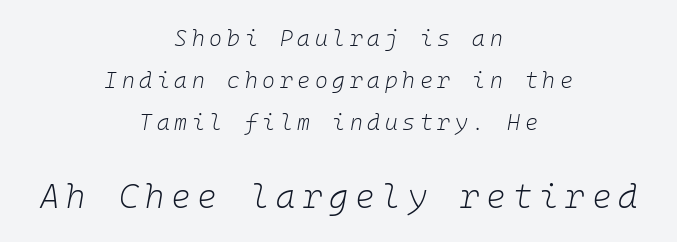
The image shows 33 px light type, italic (leaning right), monospaced; set centered, loose line spacing (1.91x), unusually wide letter spacing (+0.21 em), not underlined; the second (bottom) block is 1.5x larger; low stroke contrast and a medium x-height.
